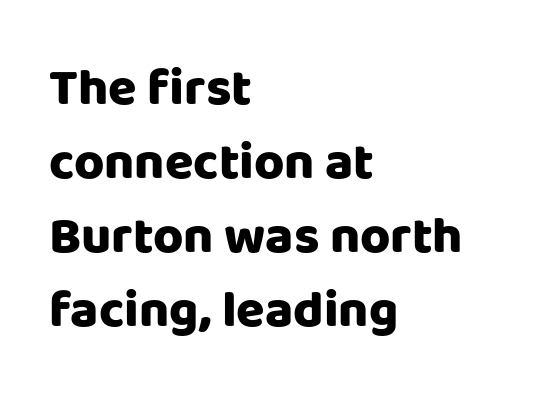
The font's upright variant was chosen for this text. Layout note: lines flush left. The block of text has a typical density, with ordinary space between rows. The rendering keeps characters at their native spacing. In terms of letterform style, serifs are entirely absent. You could not count columns in this text — the font is proportionally spaced.
